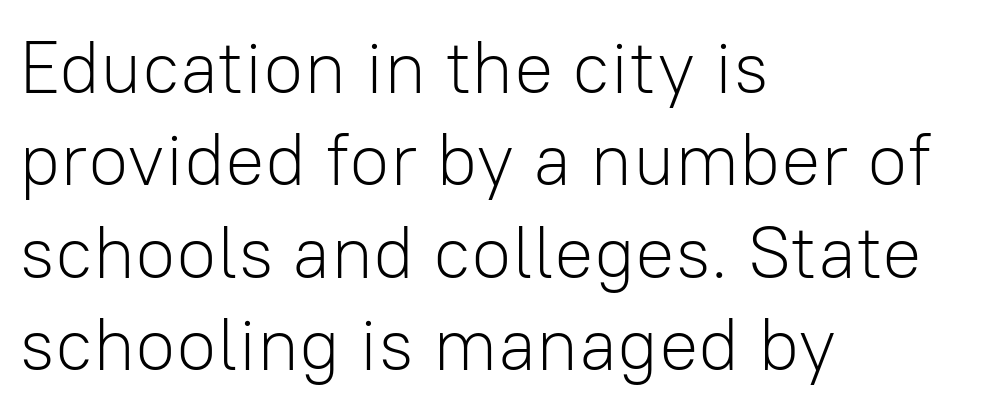
The gaps between neighbouring characters are ordinary and unremarkable. Each letter keeps its own natural width here, so spacing adapts to shape. To sum up the face: it is a sans, with no serifs. Lines of text with bare space underneath.
